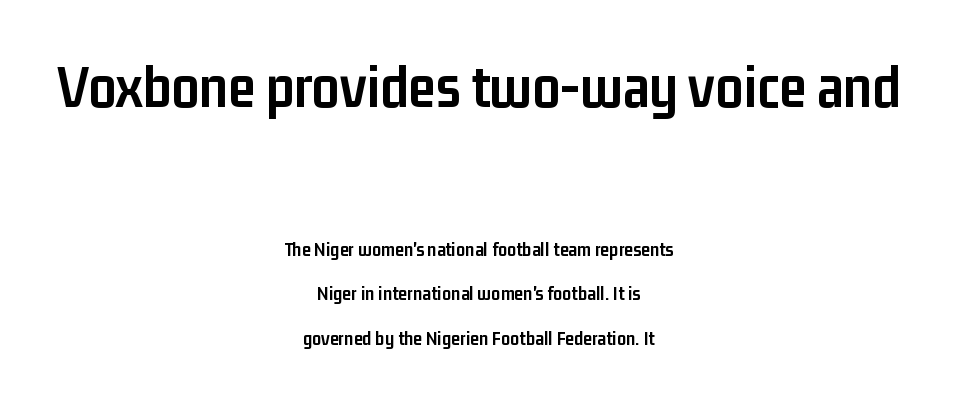
{"serif": "no", "italic": "no", "bold": "yes", "weight": "semibold", "width": "condensed", "stroke_contrast": "low", "x_height": "medium", "monospaced": "no", "underline": "no", "align": "center", "line_spacing": "loose", "line_spacing_ratio": 2.23, "letter_spacing": "normal", "letter_spacing_em": 0.0, "larger_block": "first", "size_ratio": 3.05, "glyph_px": 61}
